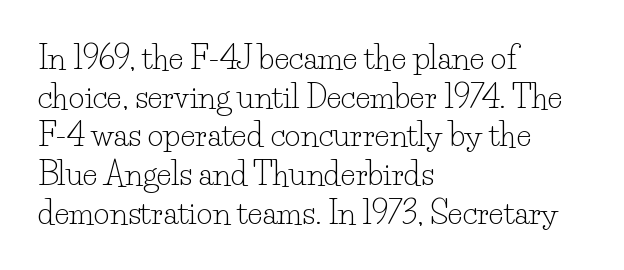
The image shows 31 px light serif type, upright; set left-aligned, normal line spacing (1.25x), normal letter spacing, not underlined; low stroke contrast and a small x-height.
